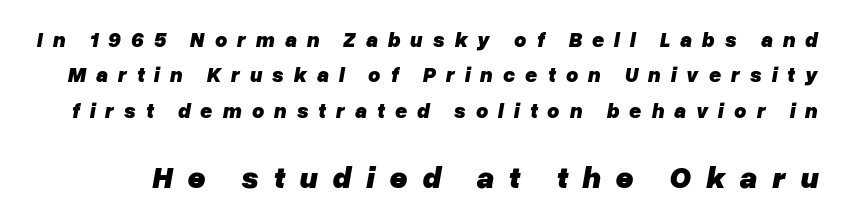
Q: Is the text bold? A: Yes.
Q: Is the text italic (slanted)? A: Yes, it leans right by about 10 degrees.
Q: Is the text underlined? A: No.
Q: Is the spacing between letters normal or unusually wide? A: Unusually wide.
Q: Is the spacing between lines tight, normal or loose? A: Normal.
Q: Which block of text is set in a larger size, the first (top) or the second (bottom)? A: The second (bottom) one.
Q: Width (condensed, normal, or wide)? A: Normal.
Q: Stroke contrast? A: Low.
Q: x-height? A: Medium.
Q: Monospaced? A: No.
